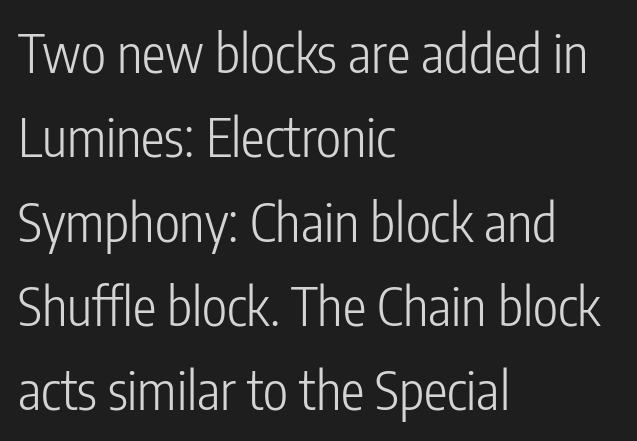
{"serif": "no", "italic": "no", "bold": "no", "weight": "light", "width": "condensed", "stroke_contrast": "low", "x_height": "medium", "monospaced": "no", "underline": "no", "align": "left", "line_spacing": "normal", "line_spacing_ratio": 1.59, "letter_spacing": "normal", "letter_spacing_em": 0.0, "glyph_px": 53}
